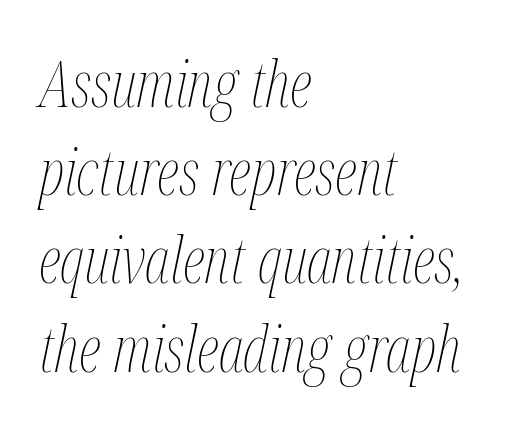
Reading down the block, your eye returns to a fixed left position each line. Note the varied advance widths — an 'i' is clearly narrower than an 'm'. The foot of each line stays bare and open. The rendering applies a slant to the glyphs.
